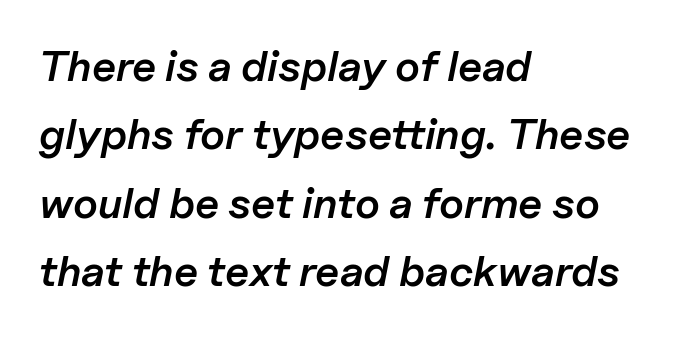
Q: Is the text bold? A: Semi-bold.
Q: Is the text italic (slanted)? A: Yes, it leans right by about 11 degrees.
Q: Is the text underlined? A: No.
Q: How is the paragraph aligned? A: Left-aligned.
Q: Is the spacing between letters normal or unusually wide? A: Normal.
Q: Is the spacing between lines tight, normal or loose? A: Normal.
Q: Width (condensed, normal, or wide)? A: Normal.
Q: Stroke contrast? A: Low.
Q: x-height? A: Medium.
Q: Monospaced? A: No.
